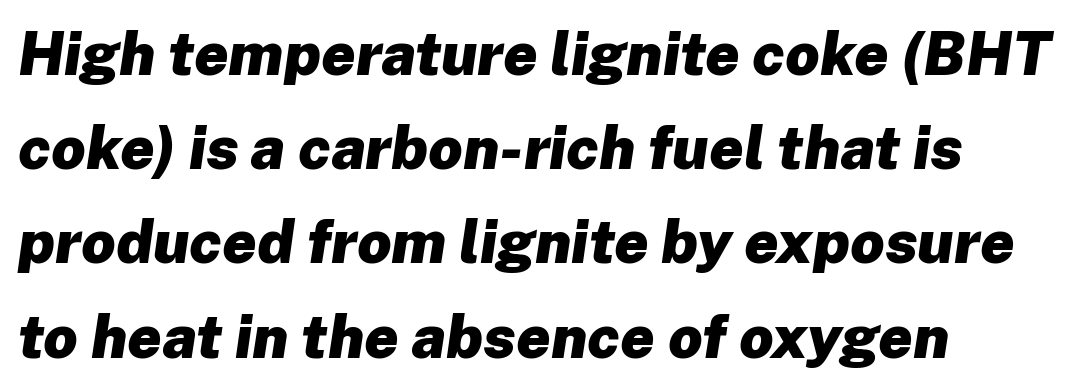
{"italic": "yes", "lean": "right", "slant_degrees": 8, "bold": "yes", "weight": "heavy", "width": "normal", "stroke_contrast": "low", "x_height": "medium", "monospaced": "no", "underline": "no", "line_spacing": "normal", "line_spacing_ratio": 1.57, "letter_spacing": "normal", "letter_spacing_em": 0.0, "glyph_px": 60}
